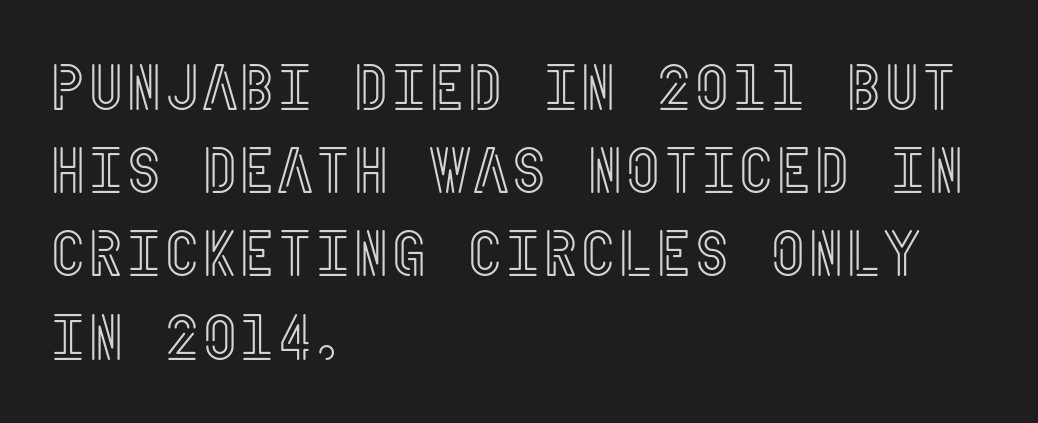
A normal amount of white space separates one row of letters from the next. Characters remain perfectly vertical along every line. Alignment: flush left. Nobody drew a line under any word here. Tracking value appears to be zero — textbook default spacing.
